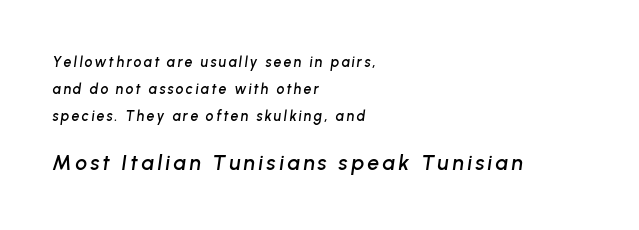
Interline gaps are noticeably wide in this sample. The face used here appears at its bigger size in the lower chunk. The rag falls on the right side of this text block. Check the space under the baseline: it is left empty.
